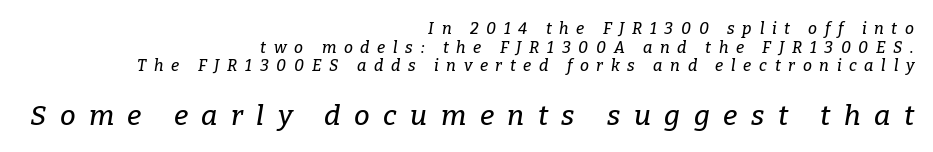
Q: Is the text italic (slanted)? A: Yes, it leans right by about 9 degrees.
Q: Is the typeface a serif or a sans-serif typeface? A: Serif.
Q: Is the text underlined? A: No.
Q: How is the paragraph aligned? A: Right-aligned.
Q: Is the spacing between letters normal or unusually wide? A: Unusually wide.
Q: Which block of text is set in a larger size, the first (top) or the second (bottom)? A: The second (bottom) one.
Q: Width (condensed, normal, or wide)? A: Normal.
Q: Stroke contrast? A: Low.
Q: x-height? A: Medium.
Q: Monospaced? A: No.
